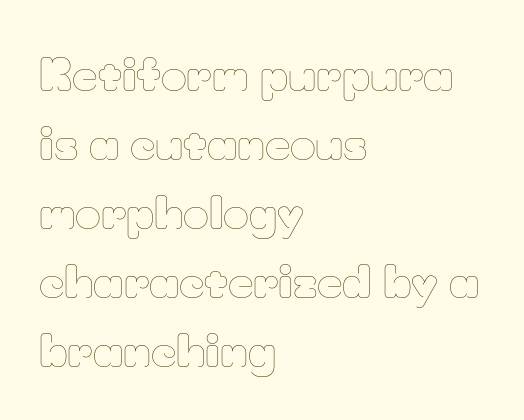
No letter is thick-stroked: the sample isn't bold. Varying glyph widths throughout — classic text-font behaviour. No italicization has been applied; the sample stays upright. In terms of leading, this rendering sits right in the middle. The lines are quadded left.
